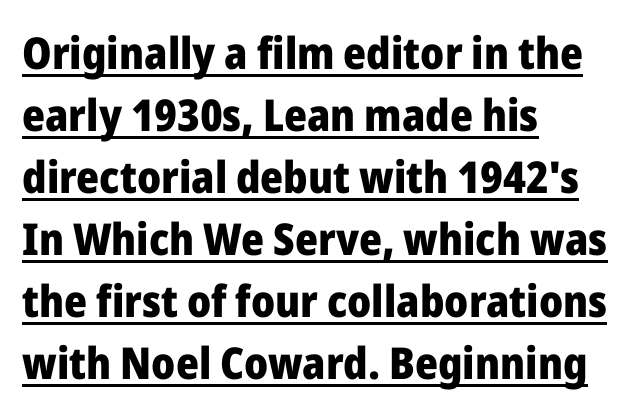
The image shows 44 px heavy sans-serif type, upright; set left-aligned, normal line spacing (1.41x), normal letter spacing, underlined; low stroke contrast and a medium x-height.
